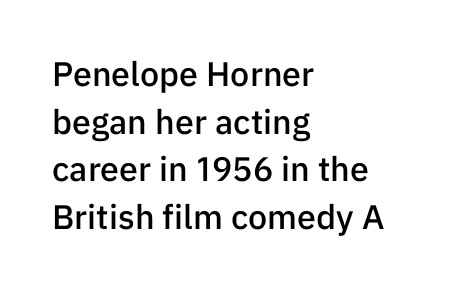
The image shows 34 px semibold sans-serif type, upright; set left-aligned, normal line spacing (1.4x), normal letter spacing, not underlined; low stroke contrast and a medium x-height.
